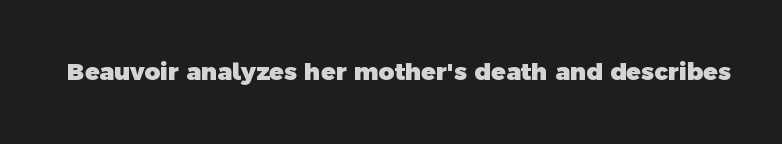
Q: Is the text bold? A: Yes.
Q: Is the text underlined? A: No.
Q: Is the spacing between letters normal or unusually wide? A: Normal.
